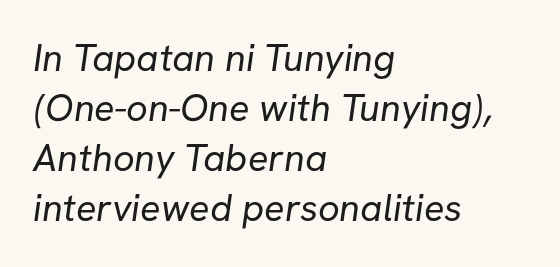
Q: Is the text bold? A: No.
Q: Is the typeface a serif or a sans-serif typeface? A: Sans-serif.
Q: Is the text underlined? A: No.
Q: How is the paragraph aligned? A: Left-aligned.
Q: Is the spacing between letters normal or unusually wide? A: Normal.
Q: Is the spacing between lines tight, normal or loose? A: Normal.
Q: Width (condensed, normal, or wide)? A: Normal.
Q: Stroke contrast? A: Low.
Q: x-height? A: Medium.
Q: Monospaced? A: No.
